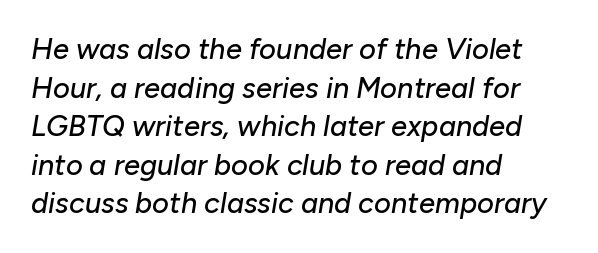
Would a proofreader flag this as italicized? Yes. Each new line begins a customary step beneath the previous one. Character widths vary here, with narrow letters taking less room than wide ones. Casual observation: everything's shoved over to the left. Compared with typical body copy, the letter spacing here is the same.
